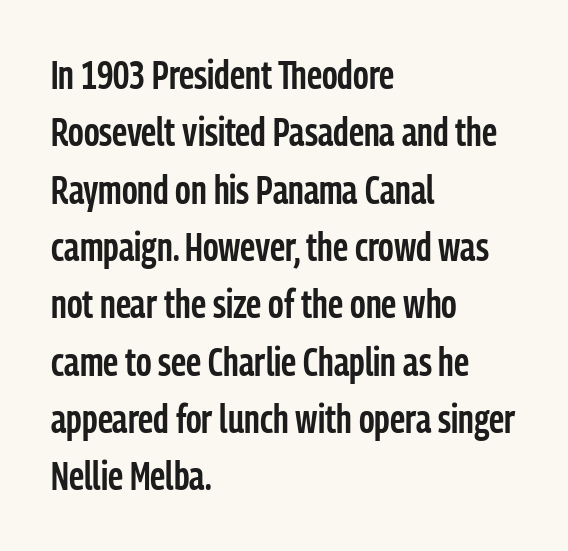
Q: Is the text bold? A: Semi-bold.
Q: Is the text italic (slanted)? A: No, it is upright.
Q: Is the typeface a serif or a sans-serif typeface? A: Sans-serif.
Q: Is the text underlined? A: No.
Q: How is the paragraph aligned? A: Left-aligned.
Q: Is the spacing between letters normal or unusually wide? A: Normal.
Q: Is the spacing between lines tight, normal or loose? A: Normal.
Q: Width (condensed, normal, or wide)? A: Condensed.
Q: Stroke contrast? A: Low.
Q: x-height? A: Medium.
Q: Monospaced? A: No.
